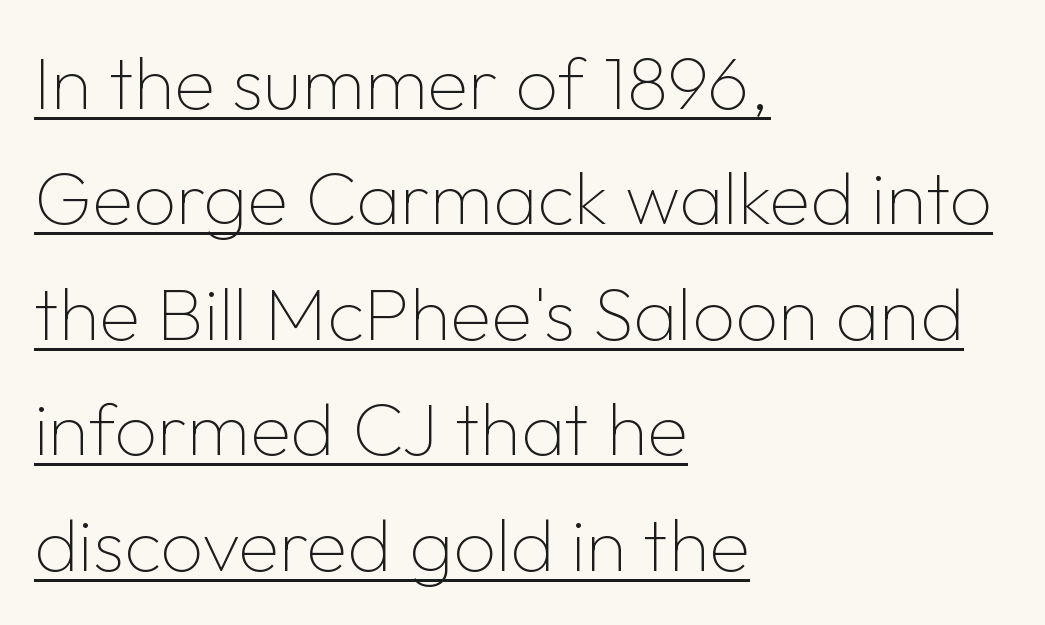
Q: Is the text bold? A: No.
Q: Is the text italic (slanted)? A: No, it is upright.
Q: Is the typeface a serif or a sans-serif typeface? A: Sans-serif.
Q: Is the text underlined? A: Yes.
Q: How is the paragraph aligned? A: Left-aligned.
Q: Is the spacing between letters normal or unusually wide? A: Normal.
Q: Is the spacing between lines tight, normal or loose? A: Normal.
Q: Width (condensed, normal, or wide)? A: Normal.
Q: Stroke contrast? A: Low.
Q: x-height? A: Medium.
Q: Monospaced? A: No.
